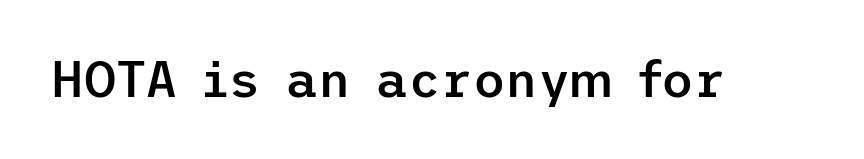
Between one letter and the next there's only the usual sliver of space. This rendering features lettering with no underline. How heavy is the stroke? Medium-heavy — a semibold, shy of bold. The passage shown is typeset with a sans-serif family. The axis of the letterforms is exactly vertical.
